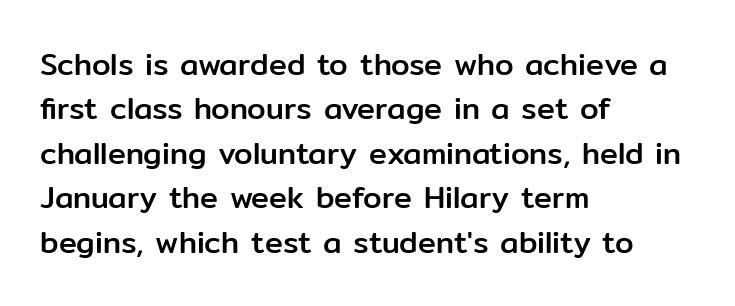
The image shows 30 px sans-serif type, upright; set left-aligned, normal line spacing (1.48x), normal letter spacing, not underlined; low stroke contrast and a medium x-height.
